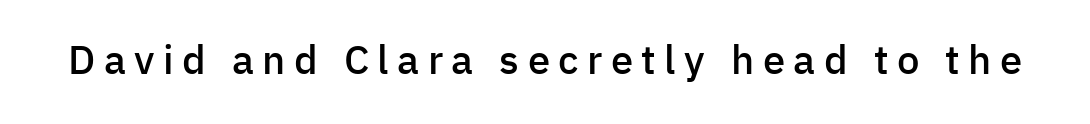
{"serif": "no", "italic": "no", "bold": "semi", "weight": "semibold", "width": "normal", "stroke_contrast": "low", "x_height": "medium", "monospaced": "no", "underline": "no", "letter_spacing": "wide", "letter_spacing_em": 0.21, "glyph_px": 40}
